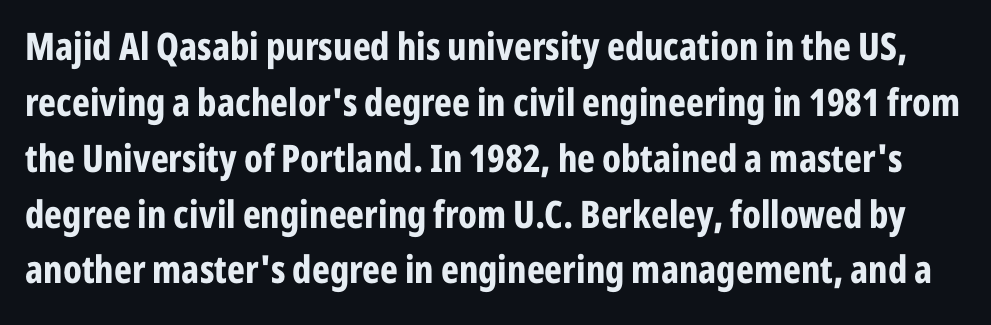
{"serif": "no", "italic": "no", "bold": "yes", "weight": "bold", "width": "condensed", "stroke_contrast": "low", "x_height": "medium", "monospaced": "no", "underline": "no", "line_spacing": "normal", "line_spacing_ratio": 1.47, "letter_spacing": "normal", "letter_spacing_em": 0.0, "glyph_px": 38}
